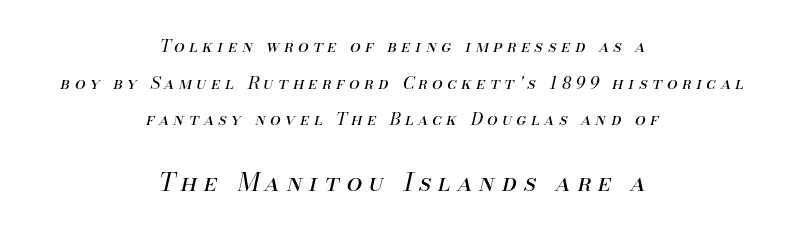
Q: Is the text bold? A: No.
Q: Is the text italic (slanted)? A: Yes, it leans right by about 13 degrees.
Q: Is the text underlined? A: No.
Q: How is the paragraph aligned? A: Centered.
Q: Is the spacing between letters normal or unusually wide? A: Unusually wide.
Q: Is the spacing between lines tight, normal or loose? A: Loose.
Q: Which block of text is set in a larger size, the first (top) or the second (bottom)? A: The second (bottom) one.
